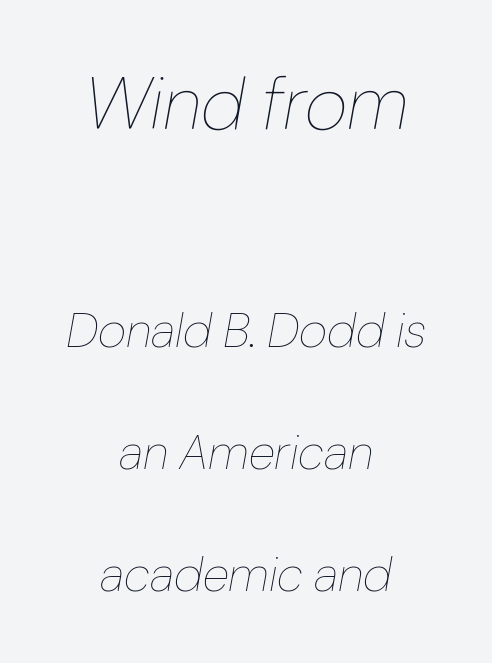
{"italic": "yes", "lean": "right", "slant_degrees": 10, "bold": "no", "weight": "thin", "width": "normal", "stroke_contrast": "low", "x_height": "medium", "monospaced": "no", "underline": "no", "align": "center", "line_spacing": "loose", "line_spacing_ratio": 2.49, "letter_spacing": "normal", "letter_spacing_em": 0.0, "larger_block": "first", "size_ratio": 1.51, "glyph_px": 74}
